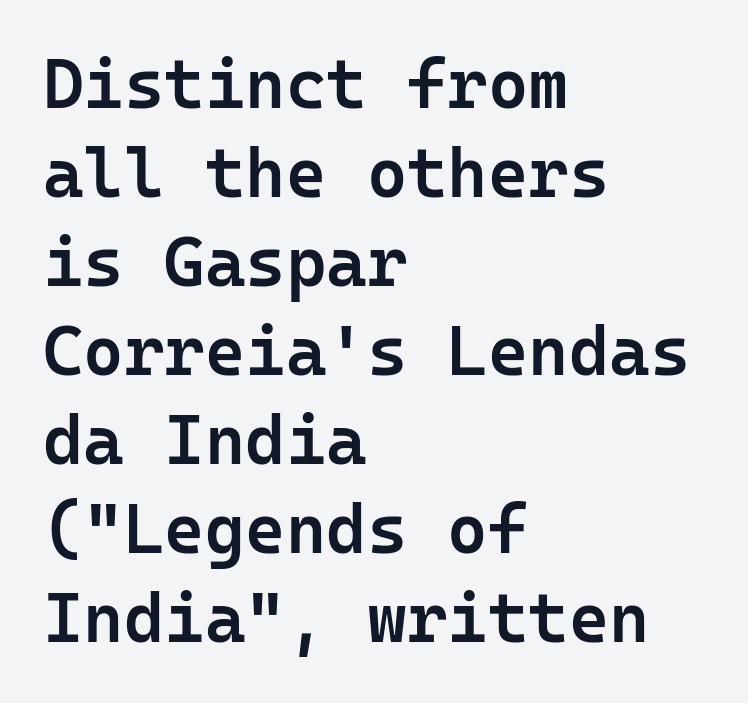
{"serif": "no", "italic": "no", "bold": "semi", "weight": "semibold", "width": "normal", "stroke_contrast": "low", "x_height": "medium", "monospaced": "yes", "underline": "no", "align": "left", "line_spacing": "normal", "line_spacing_ratio": 1.29, "letter_spacing": "normal", "letter_spacing_em": 0.0, "glyph_px": 69}
